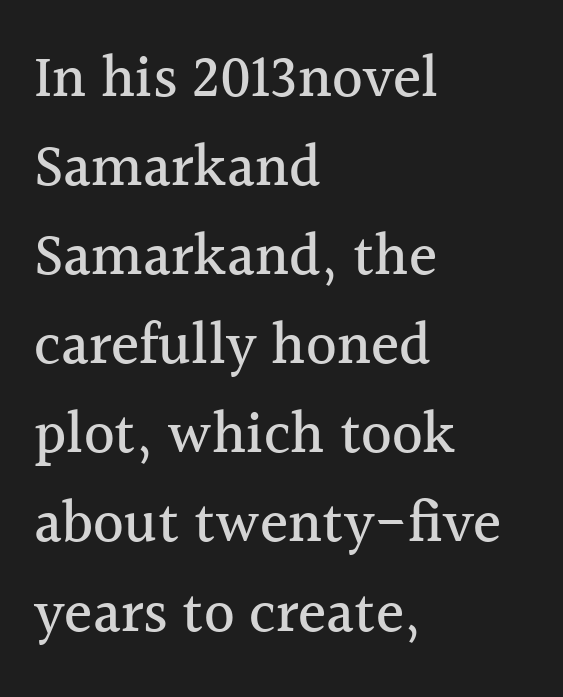
The image shows 59 px serif type, upright; set left-aligned, normal line spacing (1.51x), normal letter spacing, not underlined; a medium x-height.
